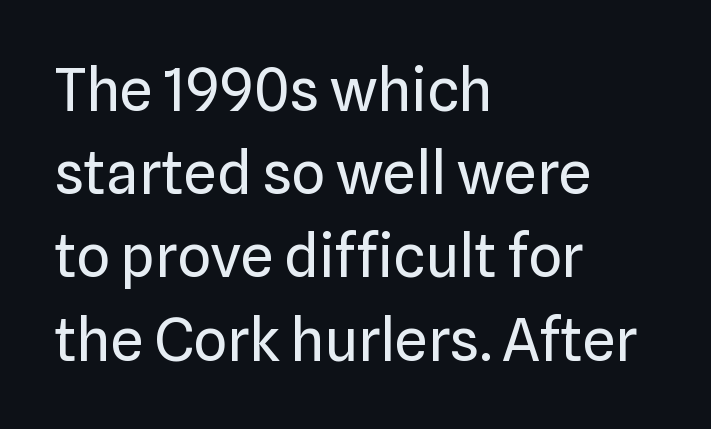
This reads as an unemphasized weight, regular at the heaviest. Each letter keeps its own natural width here, so spacing adapts to shape. The font's upright variant was chosen for this text. Are there feet on the stems? There aren't — it's a sans. Standard letterfit; no display-style spreading of the glyphs. Leading: standard.
